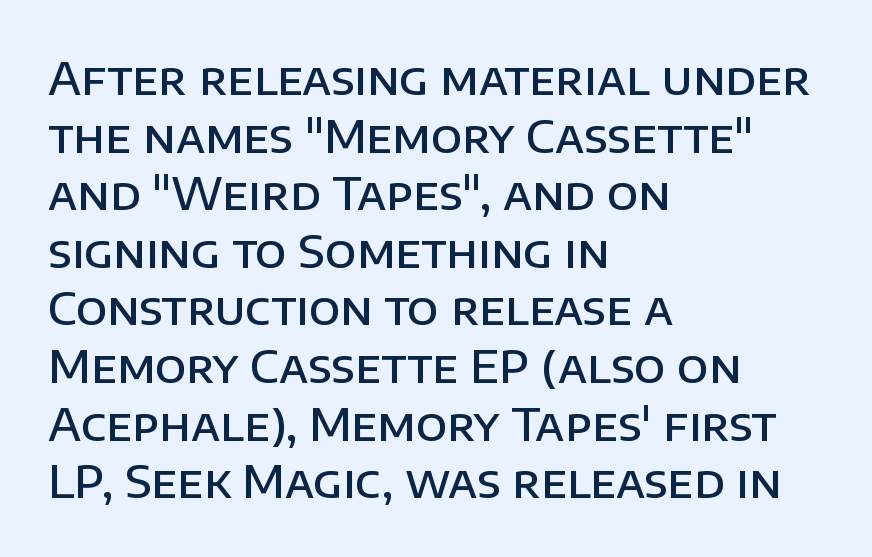
The image shows 45 px semibold sans-serif type, upright; set left-aligned, normal line spacing (1.28x), normal letter spacing, not underlined; low stroke contrast and a large x-height.
